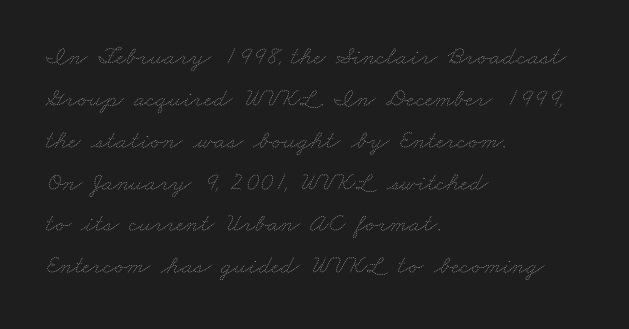
This is not heavy type; no bold has been used. The passage is arranged the way most books set body copy — flush left. Honestly, there is no underline to notice here at all. This block has exactly the height ordinary leading produces.
